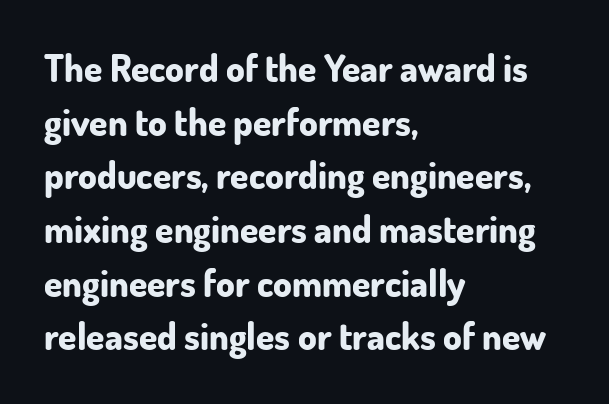
{"serif": "no", "italic": "no", "bold": "yes", "weight": "bold", "width": "normal", "stroke_contrast": "low", "x_height": "small", "monospaced": "no", "underline": "no", "align": "left", "line_spacing": "normal", "line_spacing_ratio": 1.45, "letter_spacing": "normal", "letter_spacing_em": 0.0, "glyph_px": 37}
